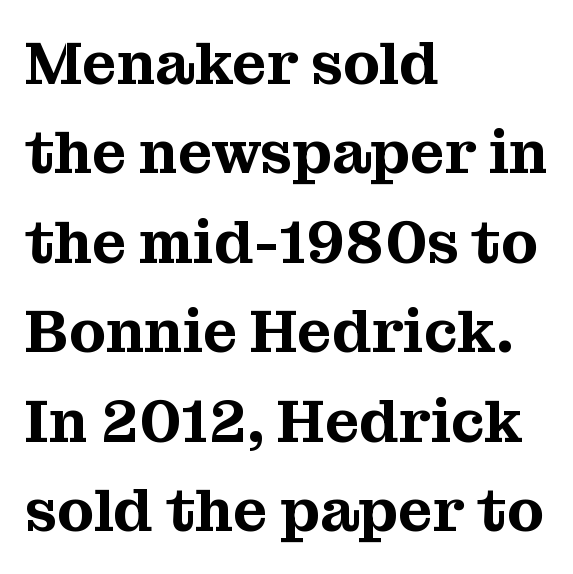
{"serif": "yes", "italic": "no", "width": "normal", "stroke_contrast": "medium", "x_height": "medium", "monospaced": "no", "underline": "no", "align": "left", "line_spacing": "normal", "line_spacing_ratio": 1.49, "letter_spacing": "normal", "letter_spacing_em": 0.0, "glyph_px": 60}
